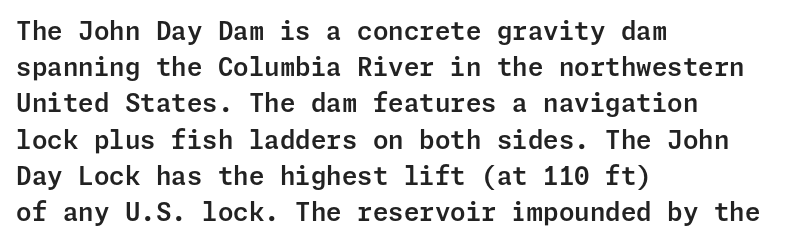
The image shows 25 px text type, upright; set left-aligned, normal line spacing (1.45x), normal letter spacing, not underlined.
